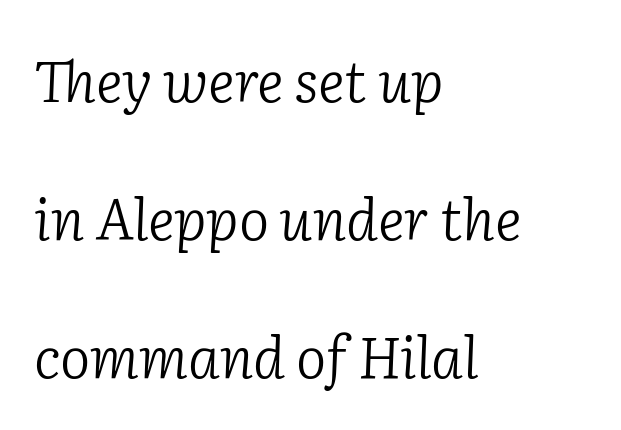
A typesetter would call this zero additional tracking. Compared with ordinary roman type, these characters are visibly tilted. The weight tops out at a normal text grade. These lines are rendered in a variable-pitch font. Leftover space on each line is placed entirely after the last word.
